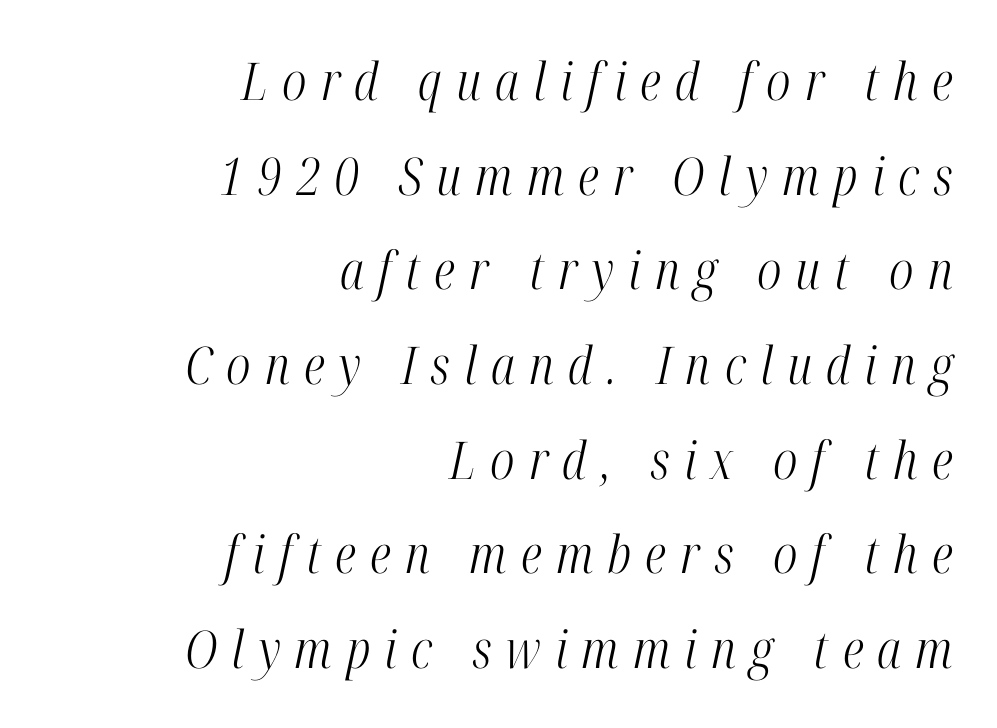
Q: Is the text bold? A: No.
Q: Is the text italic (slanted)? A: Yes, it leans right by about 12 degrees.
Q: Is the typeface a serif or a sans-serif typeface? A: Serif.
Q: Is the text underlined? A: No.
Q: How is the paragraph aligned? A: Right-aligned.
Q: Is the spacing between letters normal or unusually wide? A: Unusually wide.
Q: Width (condensed, normal, or wide)? A: Condensed.
Q: Stroke contrast? A: High.
Q: x-height? A: Medium.
Q: Monospaced? A: No.
